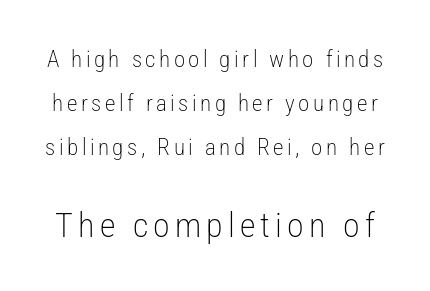
{"serif": "no", "italic": "no", "bold": "no", "weight": "light", "width": "condensed", "stroke_contrast": "low", "x_height": "medium", "monospaced": "no", "underline": "no", "line_spacing": "loose", "line_spacing_ratio": 1.92, "larger_block": "second", "size_ratio": 1.48, "glyph_px": 34}
